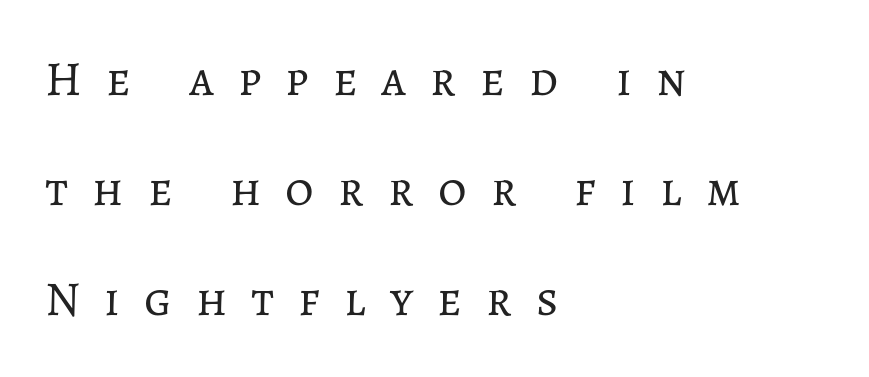
{"italic": "no", "bold": "no", "weight": "regular", "width": "normal", "stroke_contrast": "low", "x_height": "medium", "monospaced": "no", "underline": "no", "align": "left", "line_spacing": "loose", "line_spacing_ratio": 2.24, "letter_spacing": "wide", "letter_spacing_em": 0.49, "glyph_px": 49}
